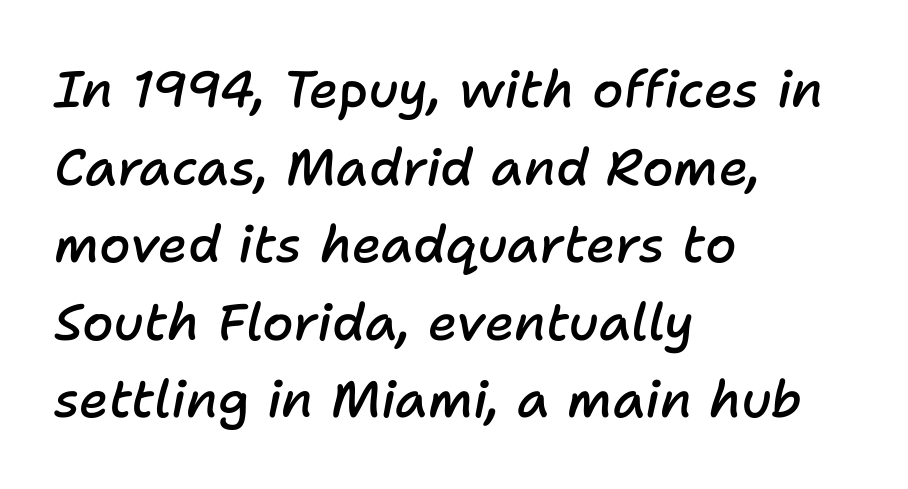
The rag falls on the right side of this text block. A normal amount of white space separates one row of letters from the next. Caption: standard tracking, unaltered. The passage shown is typed in a proportional face where columns would drift. The whole block is typeset with a tilt.
